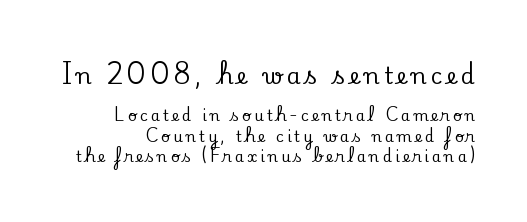
{"italic": "no", "underline": "no", "line_spacing": "normal", "line_spacing_ratio": 1.35, "letter_spacing": "wide", "letter_spacing_em": 0.21, "larger_block": "first", "size_ratio": 1.47, "glyph_px": 22}
